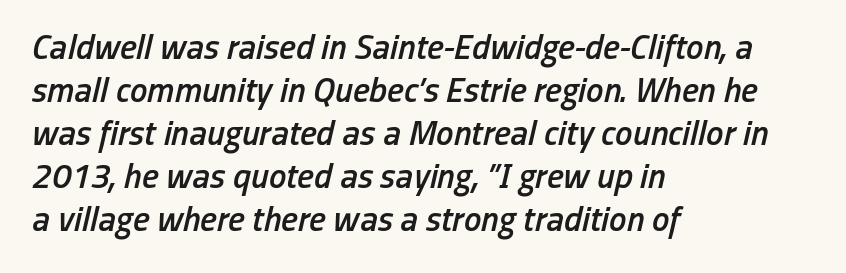
The image shows 35 px semibold, condensed type, italic (leaning right); set left-aligned, line spacing 1.23x, normal letter spacing, not underlined; low stroke contrast and a medium x-height.
